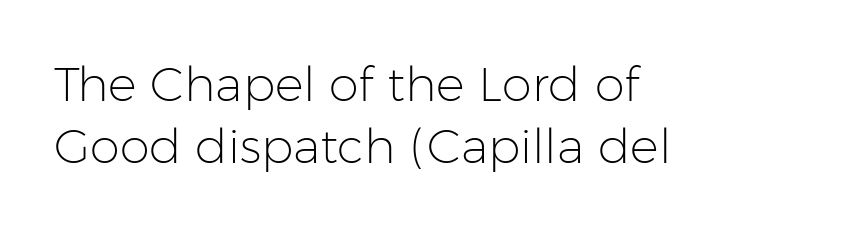
The image shows 48 px light sans-serif type, upright; set left-aligned, normal line spacing (1.29x), normal letter spacing, not underlined; low stroke contrast and a medium x-height.
